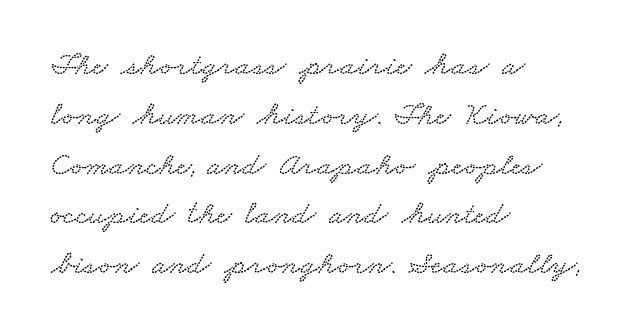
Q: Is the text underlined? A: No.
Q: How is the paragraph aligned? A: Left-aligned.
Q: Is the spacing between letters normal or unusually wide? A: Normal.
Q: Is the spacing between lines tight, normal or loose? A: Normal.
Q: Width (condensed, normal, or wide)? A: Wide.
Q: Stroke contrast? A: Low.
Q: x-height? A: Small.
Q: Monospaced? A: No.
